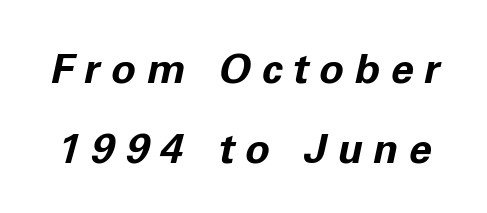
I'd describe the lettering as bold — thick and assertive. This block would shrink considerably if given ordinary leading; it's expanded now. A typesetter would call this proportional, since set widths differ per character. A clean baseline with only descenders dipping below it.
